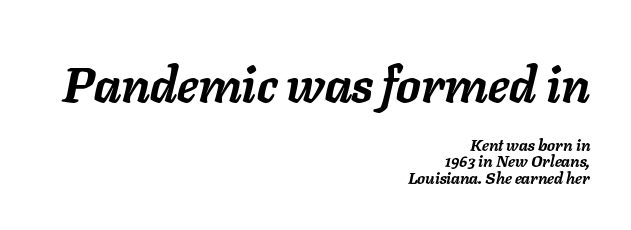
A typesetter would call this proportional, since set widths differ per character. Posture: slanted. The rendering anchors every line to the right-hand side. Words appear dense and cohesive because spacing is normal.
